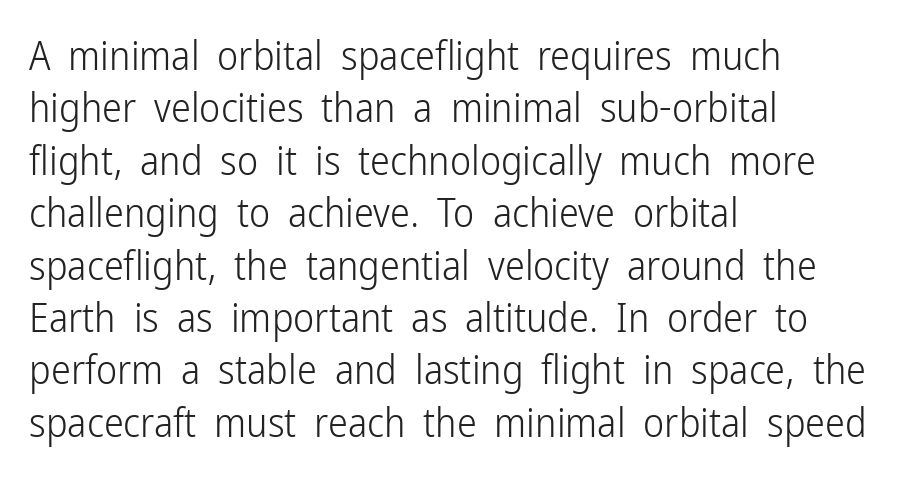
{"serif": "no", "italic": "no", "bold": "no", "weight": "light", "width": "condensed", "stroke_contrast": "low", "x_height": "medium", "monospaced": "no", "underline": "no", "align": "left", "line_spacing": "normal", "line_spacing_ratio": 1.31, "letter_spacing": "normal", "letter_spacing_em": 0.0, "glyph_px": 40}
